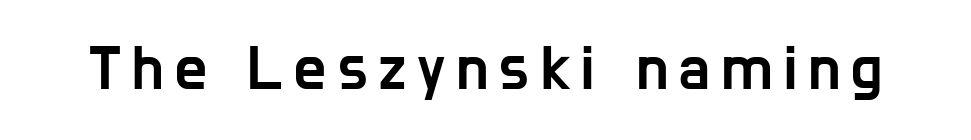
The image shows 63 px condensed sans-serif type, upright; set not underlined; low stroke contrast and a medium x-height.
